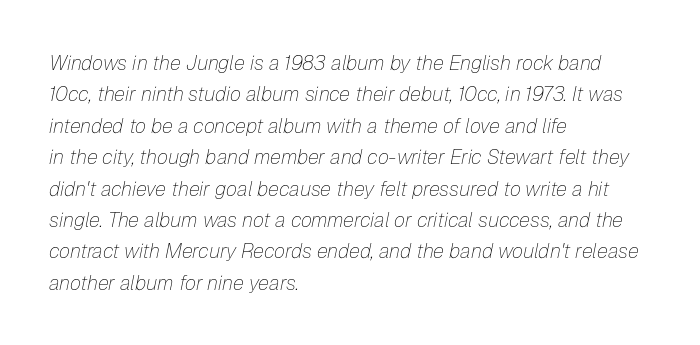
{"italic": "yes", "lean": "right", "slant_degrees": 12, "bold": "no", "underline": "no", "align": "left", "line_spacing": "normal", "line_spacing_ratio": 1.57, "letter_spacing": "normal", "letter_spacing_em": 0.0, "glyph_px": 20}
